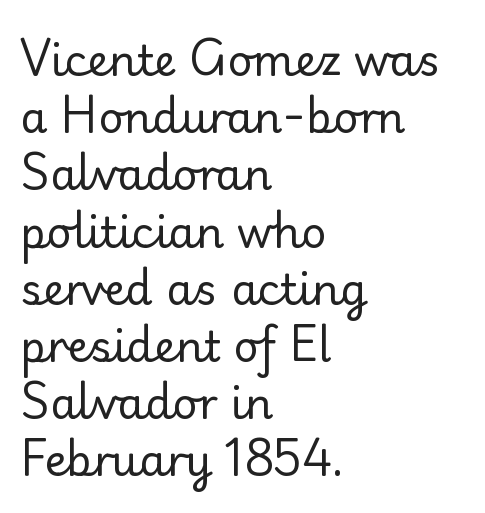
{"serif": "no", "italic": "no", "bold": "no", "weight": "regular", "width": "normal", "stroke_contrast": "low", "x_height": "small", "monospaced": "no", "underline": "no", "align": "left", "line_spacing": "normal", "line_spacing_ratio": 1.33, "letter_spacing": "normal", "letter_spacing_em": 0.0, "glyph_px": 43}
